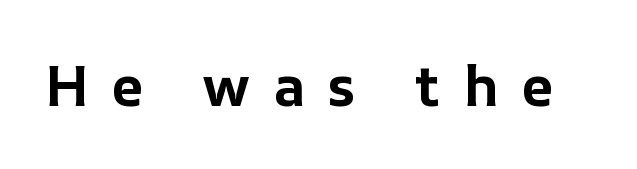
Stroke thickness is high; the sample reads as a true bold. Look at the tracking — it's clearly loosened, letters drifting apart. Tall strokes in this sample are plumb rather than angled. Think of a printed novel: that variable character pitch is what you see here. Any mark beneath the type? The region is blank.
